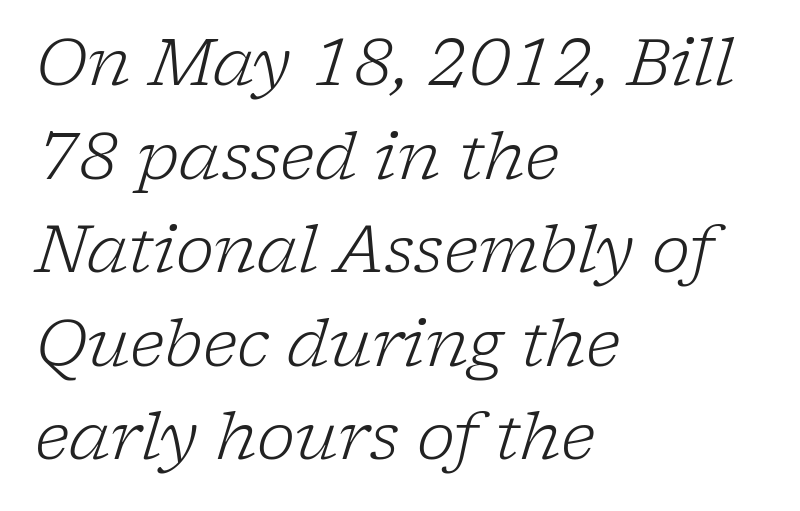
{"serif": "yes", "italic": "yes", "lean": "right", "slant_degrees": 17, "bold": "no", "weight": "light", "width": "normal", "stroke_contrast": "low", "x_height": "medium", "monospaced": "no", "underline": "no", "align": "left", "line_spacing": "normal", "line_spacing_ratio": 1.44, "letter_spacing": "normal", "letter_spacing_em": 0.0, "glyph_px": 65}
